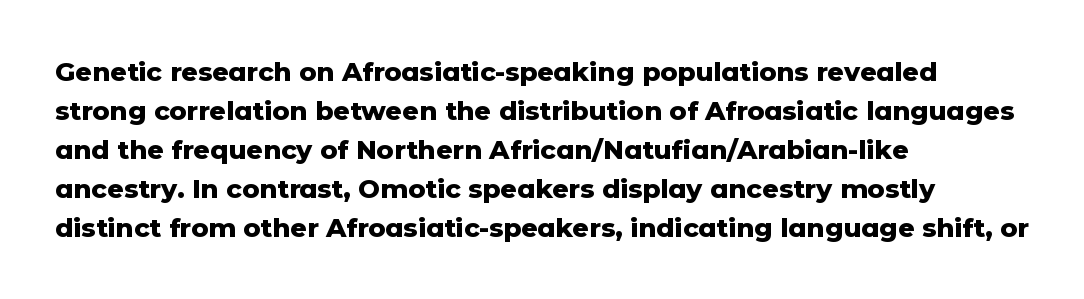
Q: Is the text bold? A: Yes.
Q: Is the text italic (slanted)? A: No, it is upright.
Q: Is the text underlined? A: No.
Q: How is the paragraph aligned? A: Left-aligned.
Q: Is the spacing between letters normal or unusually wide? A: Normal.
Q: Is the spacing between lines tight, normal or loose? A: Normal.
